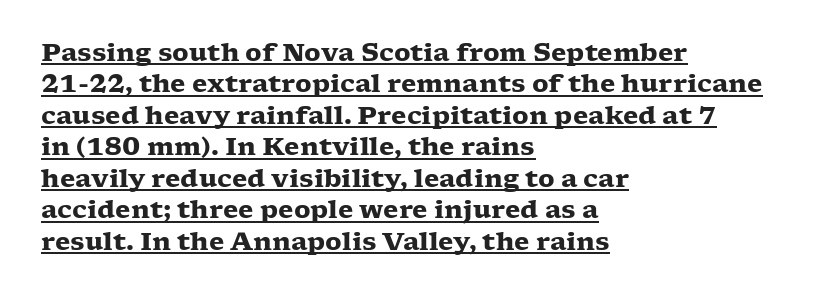
Q: Is the text bold? A: Yes.
Q: Is the text italic (slanted)? A: No, it is upright.
Q: Is the text underlined? A: Yes.
Q: How is the paragraph aligned? A: Left-aligned.
Q: Is the spacing between letters normal or unusually wide? A: Normal.
Q: Is the spacing between lines tight, normal or loose? A: Normal.
